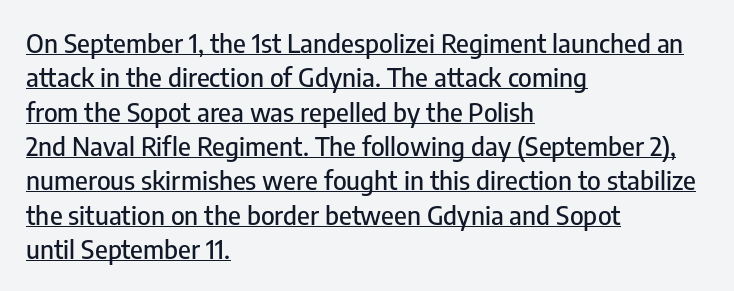
Q: Is the text italic (slanted)? A: No, it is upright.
Q: Is the text underlined? A: Yes.
Q: How is the paragraph aligned? A: Left-aligned.
Q: Is the spacing between letters normal or unusually wide? A: Normal.
Q: Is the spacing between lines tight, normal or loose? A: Normal.
